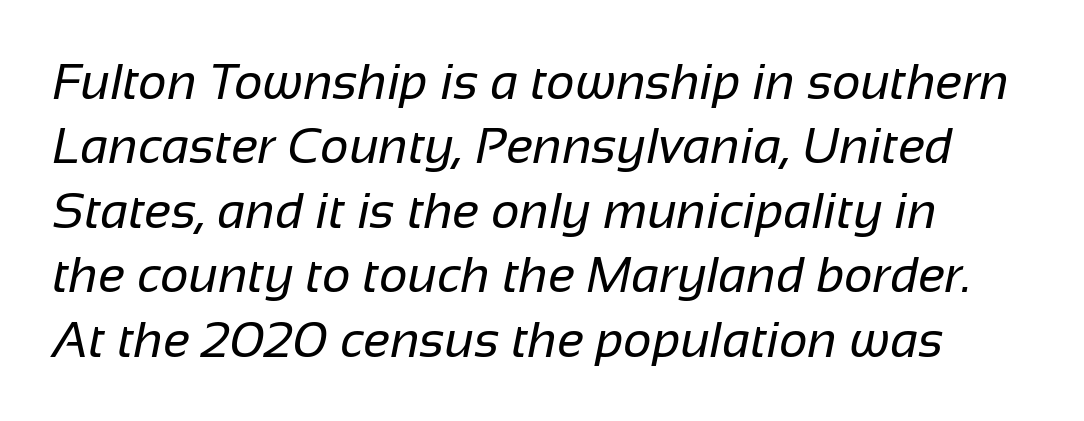
{"serif": "no", "bold": "no", "weight": "regular", "width": "normal", "stroke_contrast": "low", "x_height": "medium", "monospaced": "no", "underline": "no", "line_spacing": "normal", "line_spacing_ratio": 1.29, "letter_spacing": "normal", "letter_spacing_em": 0.0, "glyph_px": 50}
